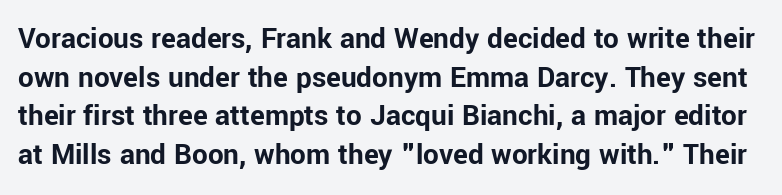
Q: Is the text bold? A: Yes.
Q: Is the text italic (slanted)? A: No, it is upright.
Q: Is the typeface a serif or a sans-serif typeface? A: Sans-serif.
Q: Is the text underlined? A: No.
Q: Is the spacing between letters normal or unusually wide? A: Normal.
Q: Is the spacing between lines tight, normal or loose? A: Normal.
Q: Width (condensed, normal, or wide)? A: Normal.
Q: Stroke contrast? A: Low.
Q: x-height? A: Medium.
Q: Monospaced? A: No.
